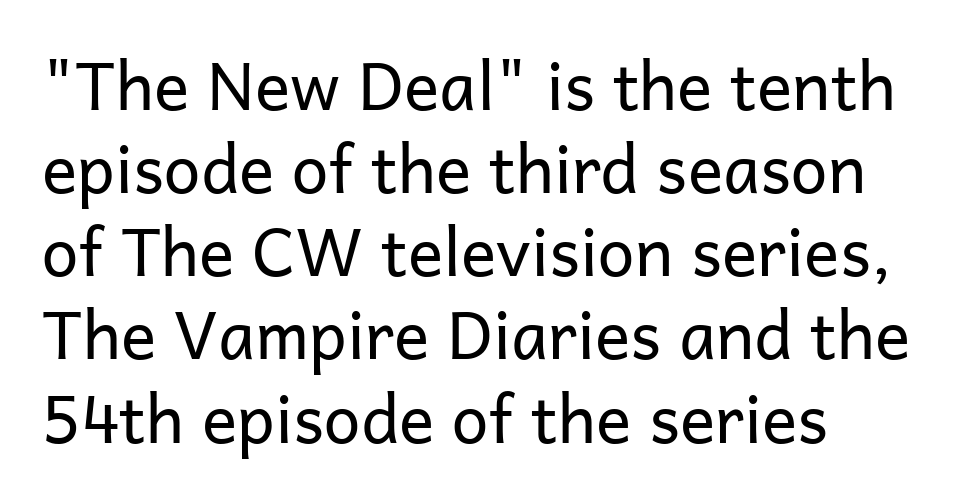
Q: Is the text bold? A: No.
Q: Is the text italic (slanted)? A: No, it is upright.
Q: Is the typeface a serif or a sans-serif typeface? A: Sans-serif.
Q: Is the text underlined? A: No.
Q: Is the spacing between letters normal or unusually wide? A: Normal.
Q: Is the spacing between lines tight, normal or loose? A: Normal.
Q: Width (condensed, normal, or wide)? A: Normal.
Q: Stroke contrast? A: Low.
Q: x-height? A: Medium.
Q: Monospaced? A: No.
